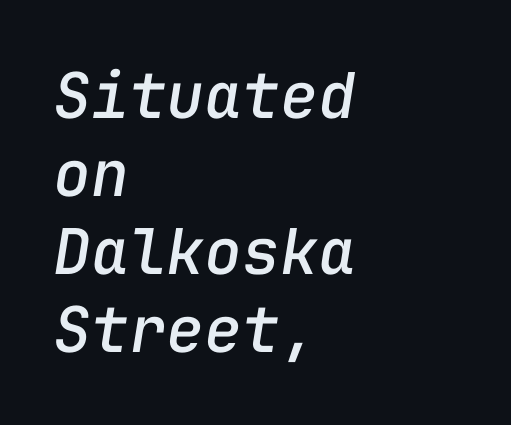
The image shows 63 px text type, italic (leaning right), monospaced; set left-aligned, line spacing 1.24x, normal letter spacing, not underlined; low stroke contrast and a medium x-height.
